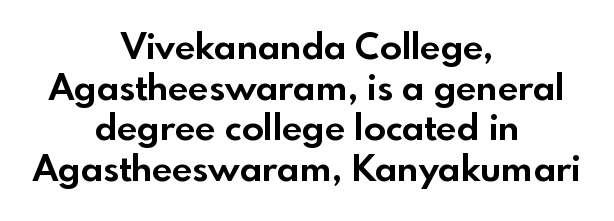
The image shows 36 px bold sans-serif type, upright; set centered, tight line spacing (1.13x), normal letter spacing, not underlined; a small x-height.
